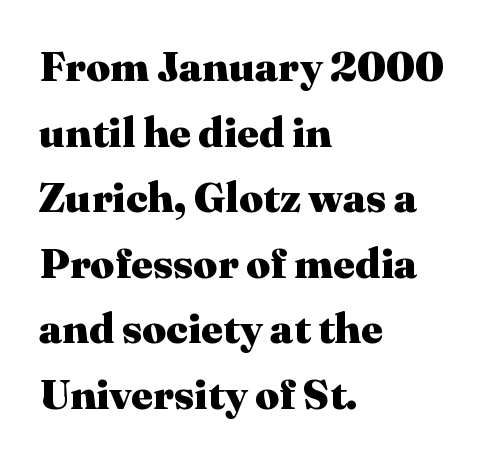
Q: Is the text bold? A: Yes.
Q: Is the text italic (slanted)? A: No, it is upright.
Q: Is the typeface a serif or a sans-serif typeface? A: Serif.
Q: Is the text underlined? A: No.
Q: How is the paragraph aligned? A: Left-aligned.
Q: Is the spacing between letters normal or unusually wide? A: Normal.
Q: Is the spacing between lines tight, normal or loose? A: Normal.
Q: Width (condensed, normal, or wide)? A: Normal.
Q: Stroke contrast? A: Medium.
Q: x-height? A: Medium.
Q: Monospaced? A: No.
